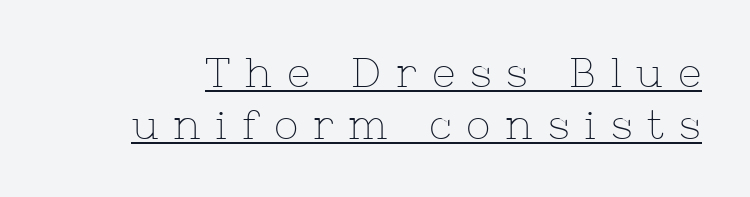
The image shows 41 px thin serif type, upright; set normal line spacing (1.26x), unusually wide letter spacing (+0.36 em), underlined; low stroke contrast and a medium x-height.
